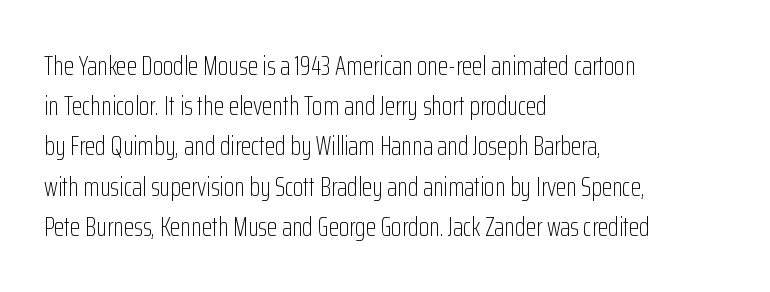
The paragraph shown leans on its left margin. Has an underline been added? It has not. The font's upright variant was chosen for this text. The cut favours lightness, reaching ordinary text weight at its darkest.
